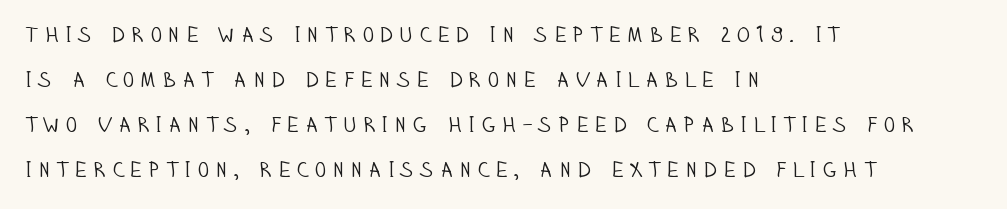
{"italic": "no", "bold": "no", "underline": "no", "align": "left", "line_spacing": "loose", "line_spacing_ratio": 2.05, "letter_spacing": "wide", "letter_spacing_em": 0.24, "glyph_px": 22}
